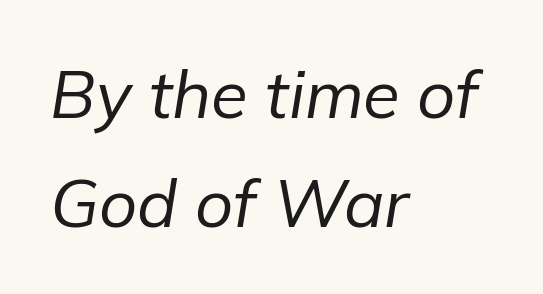
{"italic": "yes", "lean": "right", "slant_degrees": 9, "bold": "no", "weight": "regular", "width": "normal", "stroke_contrast": "low", "x_height": "medium", "monospaced": "no", "underline": "no", "align": "left", "line_spacing": "normal", "line_spacing_ratio": 1.62, "letter_spacing": "normal", "letter_spacing_em": 0.0, "glyph_px": 67}
